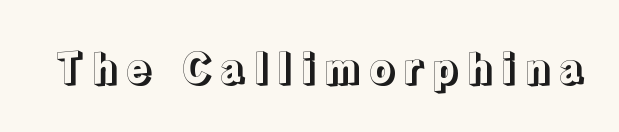
{"italic": "no", "width": "normal", "x_height": "medium", "monospaced": "no", "underline": "no", "glyph_px": 42}
